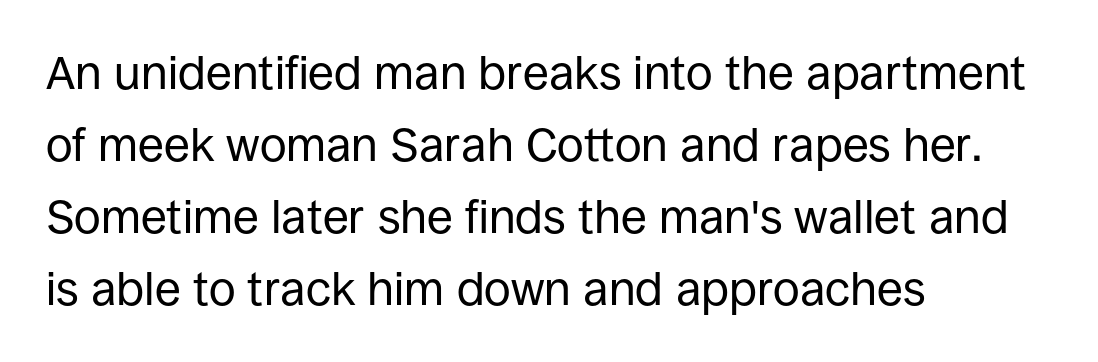
{"serif": "no", "italic": "no", "bold": "no", "weight": "regular", "width": "normal", "stroke_contrast": "low", "x_height": "large", "monospaced": "no", "underline": "no", "align": "left", "line_spacing": "normal", "line_spacing_ratio": 1.53, "letter_spacing": "normal", "letter_spacing_em": 0.0, "glyph_px": 47}
